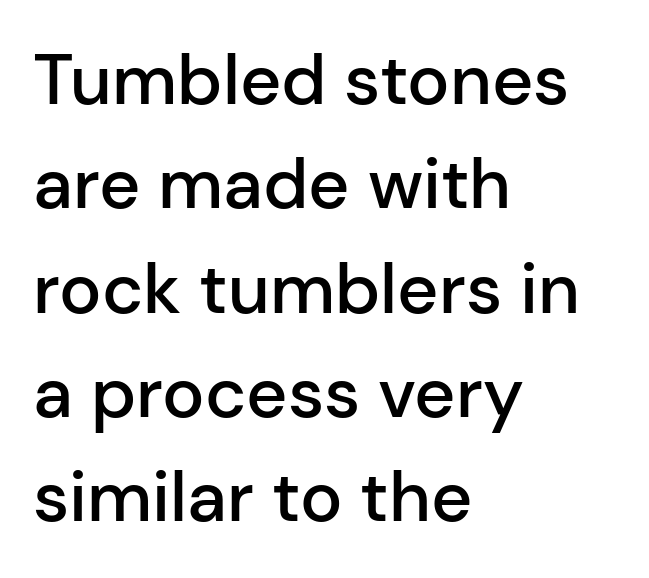
The image shows 71 px semibold sans-serif type, upright; set left-aligned, normal line spacing (1.47x), normal letter spacing, not underlined; low stroke contrast and a medium x-height.
